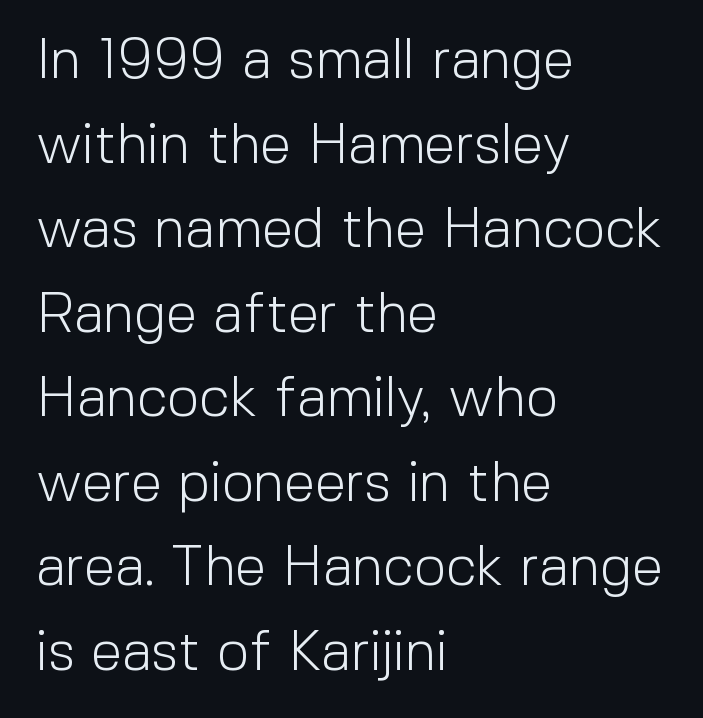
The image shows 56 px light sans-serif type, upright; set left-aligned, normal line spacing (1.51x), normal letter spacing, not underlined; a medium x-height.
